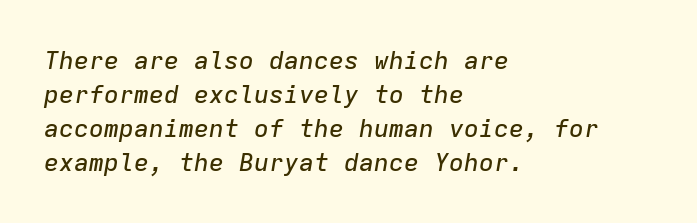
Rule under the text: the space is simply empty. Line starts are locked; line ends wander. Short note: letters normally spaced. Compared with ordinary roman type, these characters are visibly tilted. Summary of vertical rhythm: regular, with standard interline spacing.
